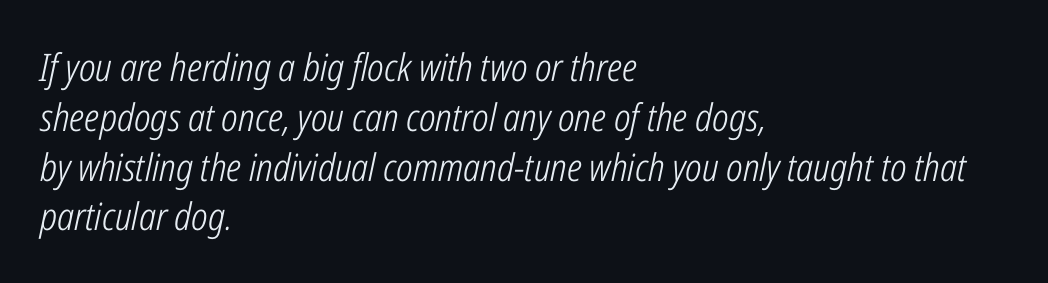
Q: Is the text bold? A: No.
Q: Is the text italic (slanted)? A: Yes, it leans right by about 12 degrees.
Q: Is the text underlined? A: No.
Q: How is the paragraph aligned? A: Left-aligned.
Q: Is the spacing between letters normal or unusually wide? A: Normal.
Q: Is the spacing between lines tight, normal or loose? A: Normal.
Q: Width (condensed, normal, or wide)? A: Condensed.
Q: Stroke contrast? A: Low.
Q: x-height? A: Medium.
Q: Monospaced? A: No.
